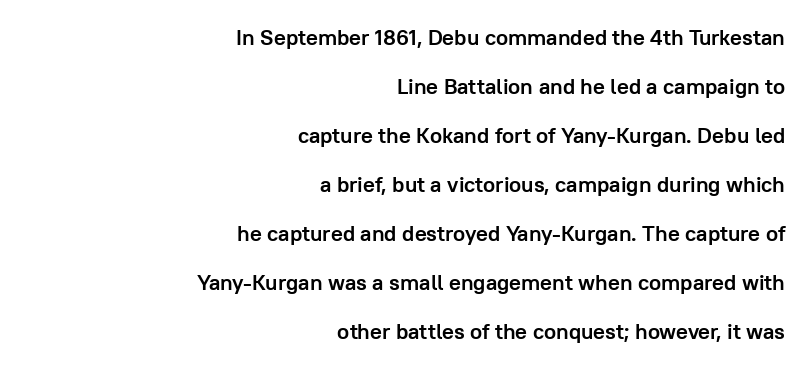
The strokes are fattened all the way to bold. Reading down the block, your eye finds every line finishing at a fixed right position. Leading is clearly above the norm, producing a sparse column. Honestly, there is no underline to notice here at all. These lines keep a tight, regular rhythm from letter to letter.
